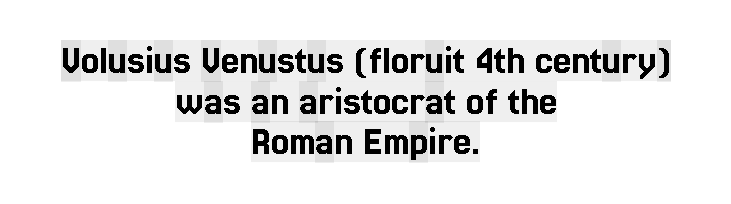
{"serif": "yes", "italic": "no", "width": "condensed", "x_height": "large", "monospaced": "no", "underline": "no", "align": "center", "line_spacing": "tight", "line_spacing_ratio": 0.99, "letter_spacing": "normal", "letter_spacing_em": 0.0, "glyph_px": 41}
